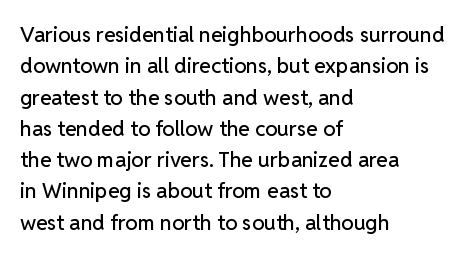
The image shows 21 px text type, upright; set left-aligned, normal line spacing (1.49x), normal letter spacing, not underlined.
